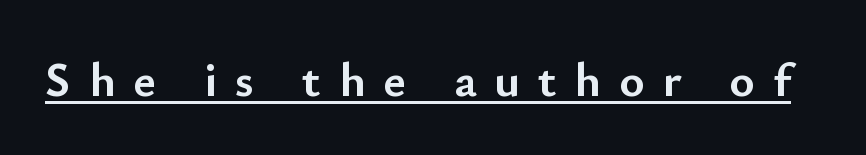
The image shows 48 px semibold sans-serif type, upright; set unusually wide letter spacing (+0.38 em), underlined; low stroke contrast and a small x-height.
